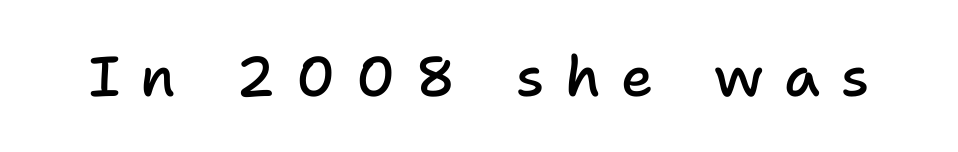
The rendering inserts visible extra space after every character. Letters rest on an invisible, unmarked baseline. To sum up the face: it is a sans, with no serifs. Ordinary non-slanted type is in use.
